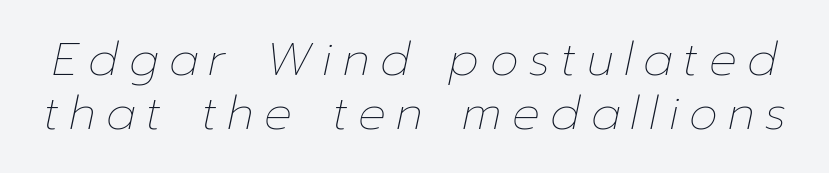
Observe the lean: these are italic letterforms. The strokes carry an ordinary text weight at most. Character widths vary here, with narrow letters taking less room than wide ones. Type without underlining. Compared with typical body copy, the letter spacing here is much looser.
